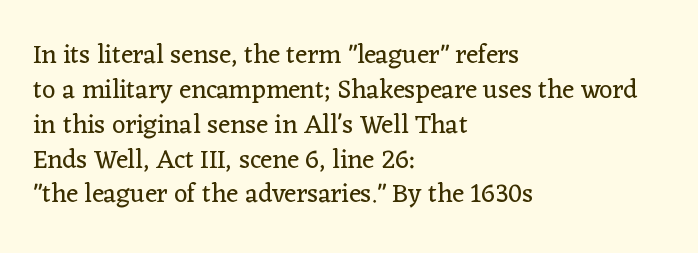
Q: Is the text bold? A: No.
Q: Is the text italic (slanted)? A: No, it is upright.
Q: Is the text underlined? A: No.
Q: How is the paragraph aligned? A: Left-aligned.
Q: Is the spacing between letters normal or unusually wide? A: Normal.
Q: Is the spacing between lines tight, normal or loose? A: Normal.
